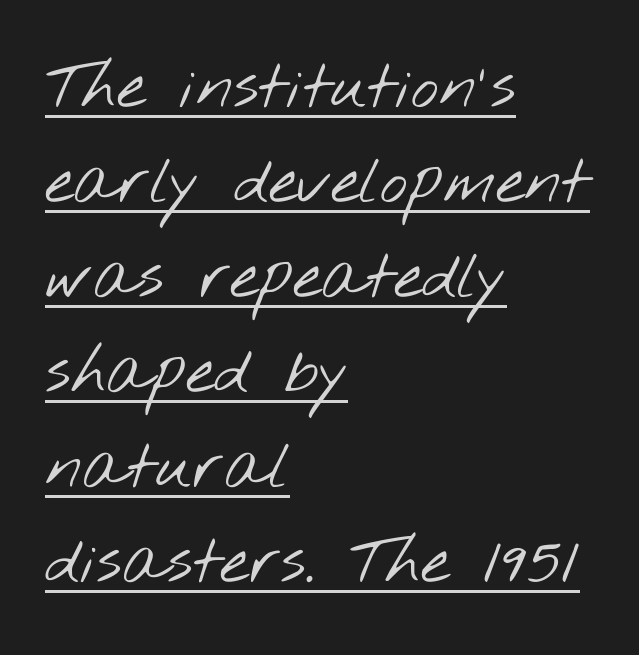
The leading is moderate, giving the passage an even texture. The passage shown is underscored from start to finish. This sample has the flowing, uneven cadence of proportional lettering. The text block is weighted toward the left margin, trailing off unevenly rightward. Ink coverage per letter is moderate at most. Typographically, this falls in the sans-serif category.
